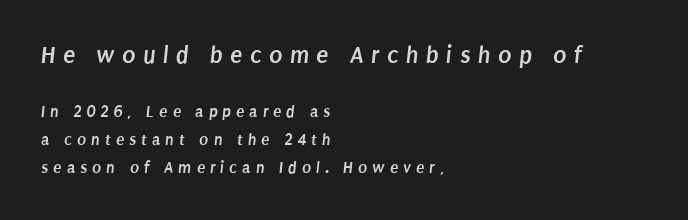
{"bold": "yes", "underline": "no", "align": "left", "line_spacing": "normal", "line_spacing_ratio": 1.65, "letter_spacing": "wide", "letter_spacing_em": 0.29, "larger_block": "first", "size_ratio": 1.47, "glyph_px": 25}
